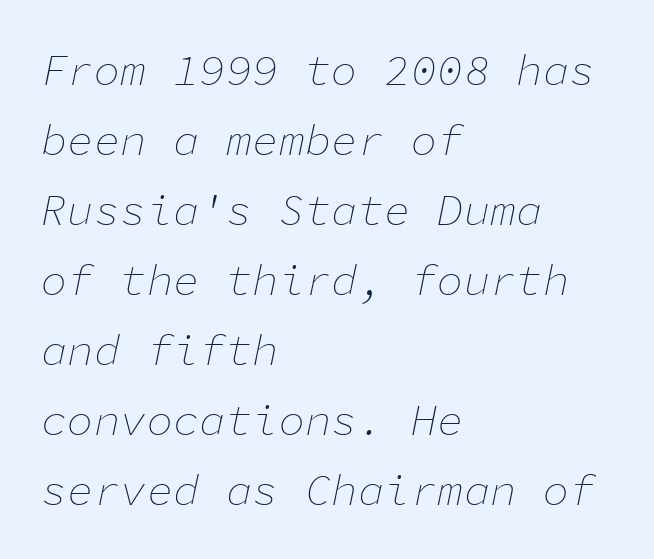
{"italic": "yes", "lean": "right", "slant_degrees": 11, "bold": "no", "weight": "thin", "width": "normal", "stroke_contrast": "low", "x_height": "medium", "monospaced": "yes", "underline": "no", "align": "left", "line_spacing": "normal", "line_spacing_ratio": 1.59, "letter_spacing": "normal", "letter_spacing_em": 0.0, "glyph_px": 44}
